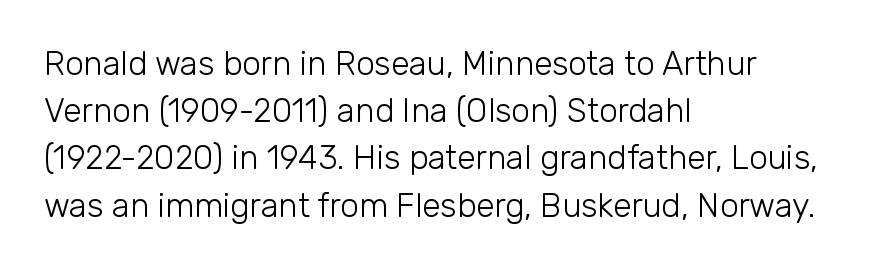
Q: Is the text bold? A: No.
Q: Is the text italic (slanted)? A: No, it is upright.
Q: Is the typeface a serif or a sans-serif typeface? A: Sans-serif.
Q: Is the text underlined? A: No.
Q: How is the paragraph aligned? A: Left-aligned.
Q: Is the spacing between letters normal or unusually wide? A: Normal.
Q: Is the spacing between lines tight, normal or loose? A: Normal.
Q: Width (condensed, normal, or wide)? A: Normal.
Q: Stroke contrast? A: Low.
Q: x-height? A: Medium.
Q: Monospaced? A: No.
